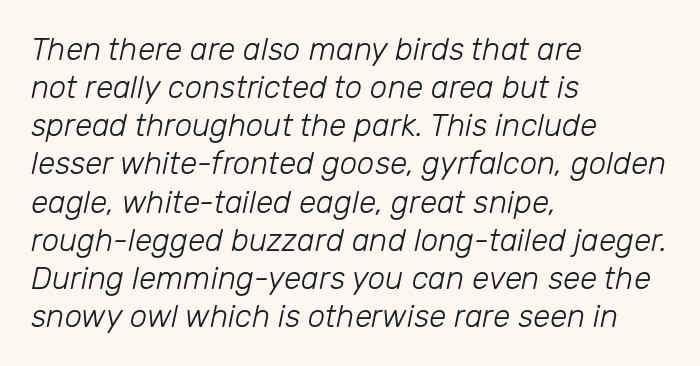
This is not heavy type; no bold has been used. The text carries the slant typical of an italic or oblique font. Do the characters align in a grid? No, the font is proportional. Characters follow at the spacing the type designer built in.
